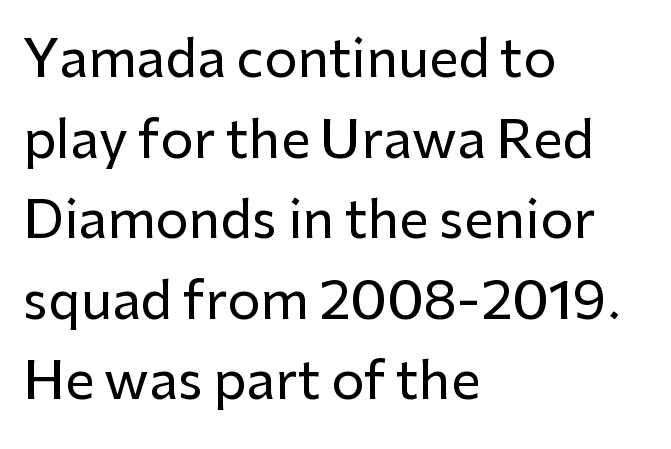
The image shows 52 px sans-serif type, upright; set left-aligned, normal line spacing (1.55x), normal letter spacing, not underlined; low stroke contrast and a medium x-height.
